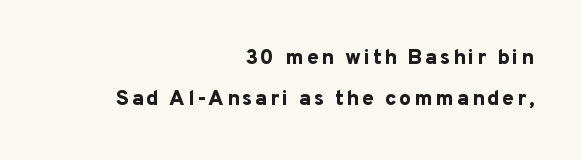
Q: Is the text bold? A: Yes.
Q: Is the text italic (slanted)? A: No, it is upright.
Q: Is the text underlined? A: No.
Q: How is the paragraph aligned? A: Right-aligned.
Q: Is the spacing between lines tight, normal or loose? A: Loose.
